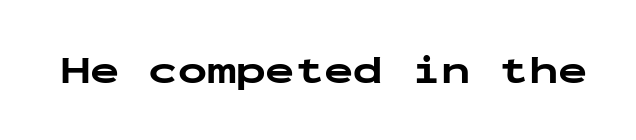
The image shows 39 px bold, wide sans-serif type, upright, monospaced; set normal letter spacing, not underlined; low stroke contrast and a medium x-height.
